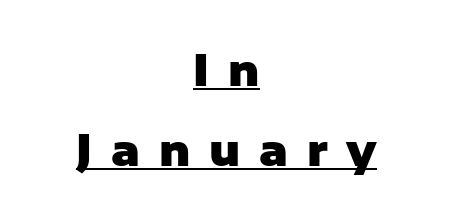
{"serif": "no", "italic": "no", "bold": "yes", "weight": "heavy", "width": "normal", "stroke_contrast": "low", "x_height": "medium", "monospaced": "no", "underline": "yes", "align": "center", "line_spacing_ratio": 1.85, "letter_spacing": "wide", "letter_spacing_em": 0.44, "glyph_px": 43}
